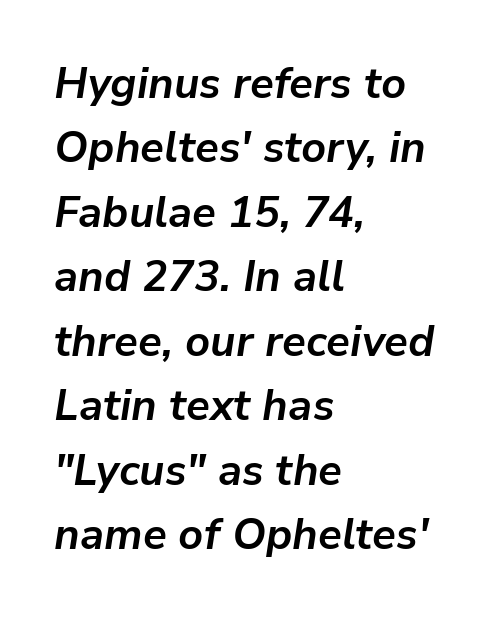
Every row of glyphs begins at an identical x-position on the left. No extra tracking has been applied to these lines. Designer's note — italics engaged. The rows are spaced the way most documents space them. A typesetter would call this proportional, since set widths differ per character.
